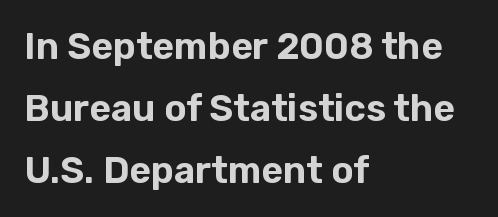
You can tell it's not italic because the verticals are truly vertical. The gap between lines stays unmarked. The typeface chosen for these lines omits serifs. Layout note: lines flush left. Each letter keeps its own natural width here, so spacing adapts to shape. Reading down the column, the eye jumps a familiar distance to each next line.
